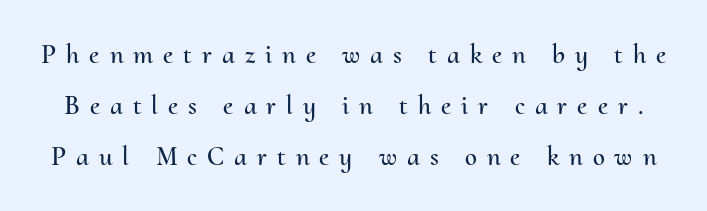
{"italic": "no", "underline": "no", "line_spacing_ratio": 1.88, "letter_spacing": "wide", "letter_spacing_em": 0.37, "glyph_px": 27}
